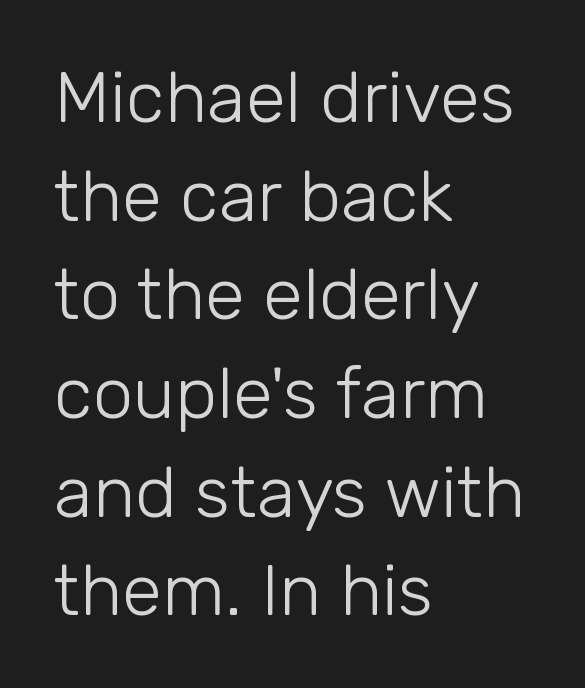
{"serif": "no", "italic": "no", "bold": "no", "weight": "light", "width": "normal", "stroke_contrast": "low", "x_height": "medium", "monospaced": "no", "underline": "no", "align": "left", "line_spacing": "normal", "line_spacing_ratio": 1.37, "letter_spacing": "normal", "letter_spacing_em": 0.0, "glyph_px": 72}
